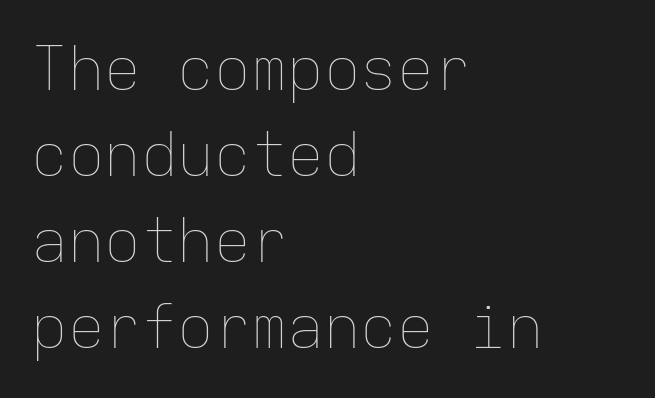
Each row of text sits above clean, open space. Looks like terminal output: every glyph gets an equal slot. How are the letters spaced? Ordinarily, with no added tracking. The paragraph shown leans on its left margin. This block has exactly the height ordinary leading produces.
